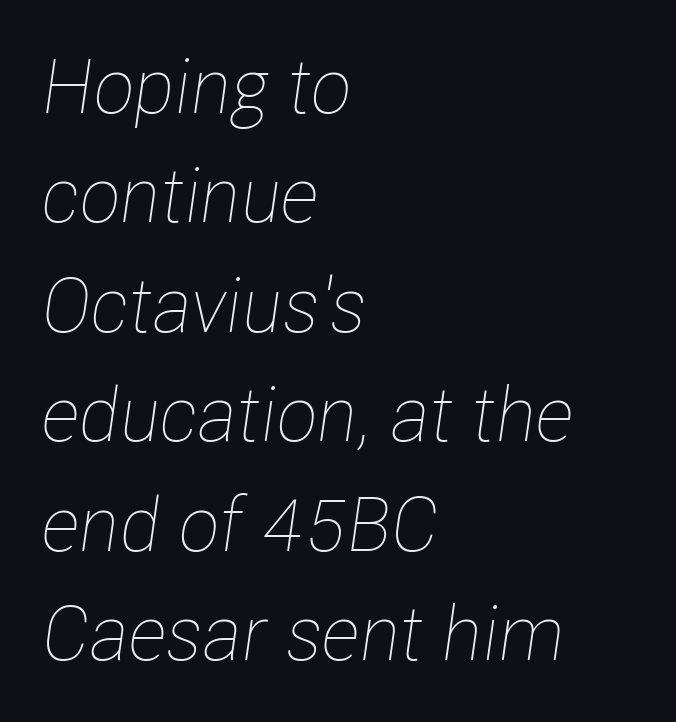
{"italic": "yes", "lean": "right", "slant_degrees": 8, "bold": "no", "weight": "thin", "width": "condensed", "stroke_contrast": "low", "x_height": "medium", "monospaced": "no", "underline": "no", "align": "left", "line_spacing": "normal", "line_spacing_ratio": 1.44, "letter_spacing": "normal", "letter_spacing_em": 0.0, "glyph_px": 76}
